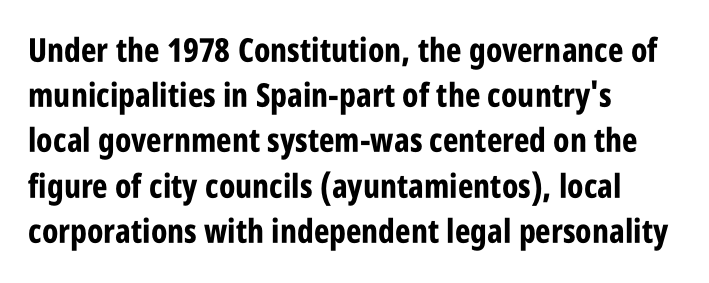
Italic: no, the glyphs are upright roman. The face used here is a sans, in the tradition of grotesques and geometrics. The zone under the glyphs is completely vacant. Typesetter's note: full bold, strokes at maximum text heaviness. The passage shown has conventional tracking throughout. Vertically, the passage feels balanced, rows spaced as you'd expect.
